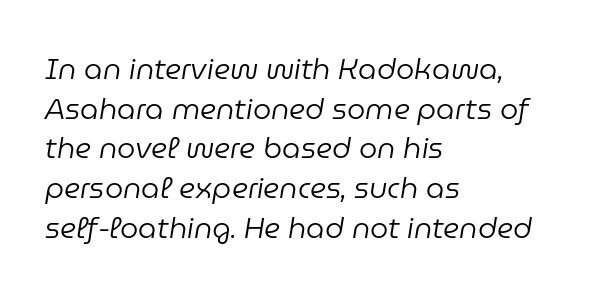
The characters are drawn with everyday or finer stroke widths. Honestly, the row spacing looks completely unremarkable. The specimen omits any rule beneath the text block's lines. Is the block centered? No — it sits flush against the left margin.
